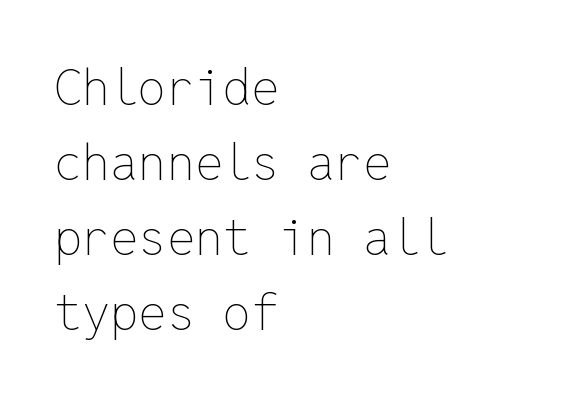
Q: Is the text bold? A: No.
Q: Is the text italic (slanted)? A: No, it is upright.
Q: Is the text underlined? A: No.
Q: How is the paragraph aligned? A: Left-aligned.
Q: Is the spacing between letters normal or unusually wide? A: Normal.
Q: Is the spacing between lines tight, normal or loose? A: Normal.
Q: Width (condensed, normal, or wide)? A: Normal.
Q: Stroke contrast? A: Low.
Q: x-height? A: Medium.
Q: Monospaced? A: Yes.
